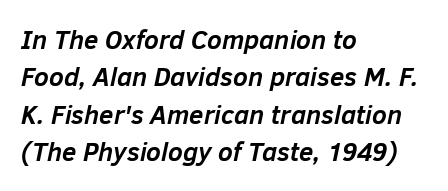
Visually the block forms a straight wall on the left and a jagged coastline on the right. In terms of leading, this rendering sits right in the middle. Letters rest on an invisible, unmarked baseline. If you drew a line through each stem, it would be angled. Inter-character spacing is left at the font's built-in metrics. Students, this is bold: see how much ink each stroke carries.
